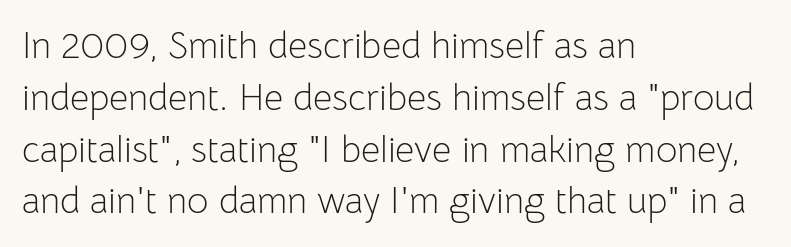
{"serif": "no", "italic": "no", "bold": "no", "weight": "light", "width": "normal", "stroke_contrast": "low", "x_height": "medium", "monospaced": "no", "underline": "no", "align": "left", "line_spacing": "normal", "line_spacing_ratio": 1.4, "letter_spacing": "normal", "letter_spacing_em": 0.0, "glyph_px": 37}
